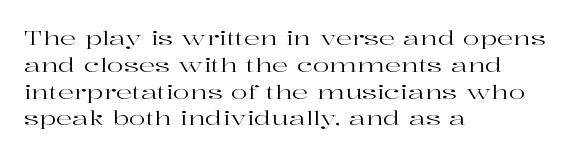
{"italic": "no", "bold": "no", "underline": "no", "align": "left", "line_spacing": "normal", "line_spacing_ratio": 1.34, "letter_spacing": "normal", "letter_spacing_em": 0.0, "glyph_px": 20}
